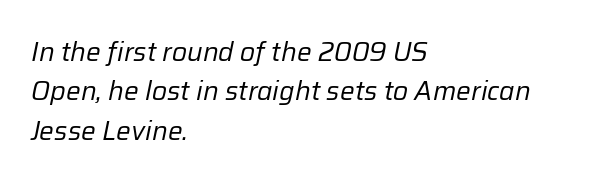
The image shows 26 px text type, italic (leaning right); set left-aligned, normal line spacing (1.51x), normal letter spacing, not underlined.
